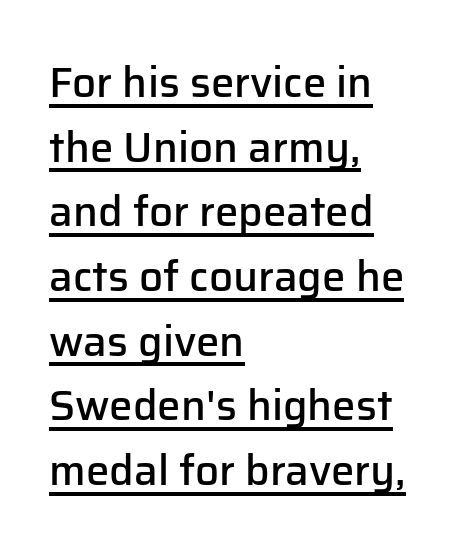
The image shows 42 px semibold sans-serif type, upright; set left-aligned, normal line spacing (1.54x), normal letter spacing, underlined; low stroke contrast and a medium x-height.
